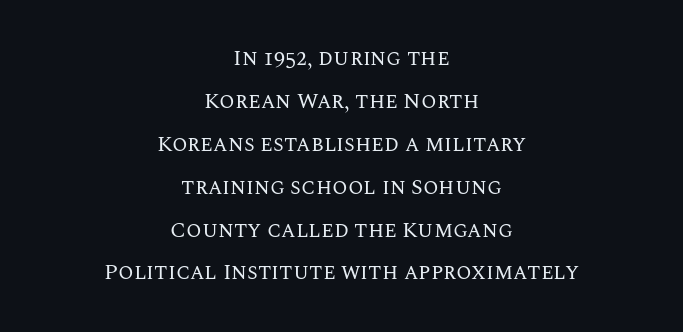
The image shows 22 px text type, upright; set centered, loose line spacing (1.95x), normal letter spacing, not underlined.
